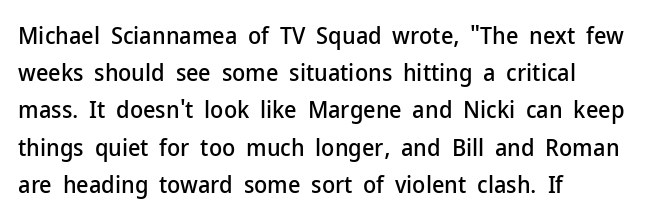
Q: Is the text italic (slanted)? A: No, it is upright.
Q: Is the text underlined? A: No.
Q: How is the paragraph aligned? A: Left-aligned.
Q: Is the spacing between letters normal or unusually wide? A: Normal.
Q: Is the spacing between lines tight, normal or loose? A: Normal.
